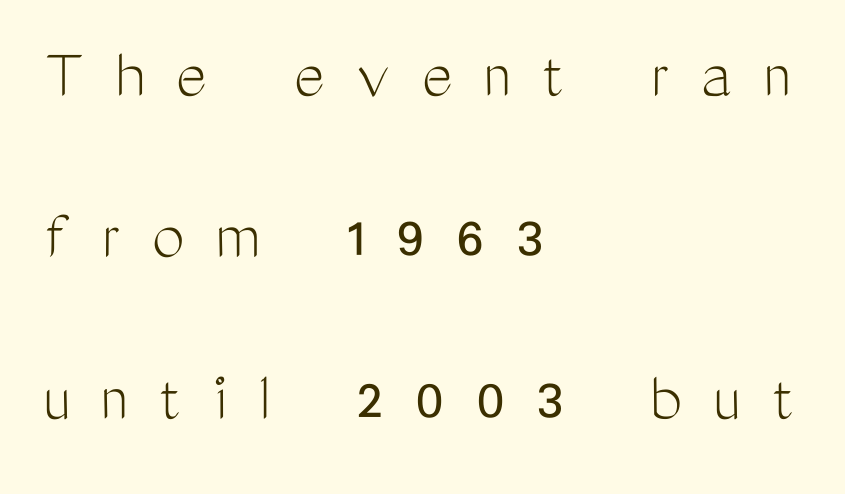
Q: Is the text bold? A: No.
Q: Is the text italic (slanted)? A: No, it is upright.
Q: Is the typeface a serif or a sans-serif typeface? A: Sans-serif.
Q: Is the text underlined? A: No.
Q: How is the paragraph aligned? A: Left-aligned.
Q: Is the spacing between letters normal or unusually wide? A: Unusually wide.
Q: Is the spacing between lines tight, normal or loose? A: Loose.
Q: Width (condensed, normal, or wide)? A: Condensed.
Q: Stroke contrast? A: Medium.
Q: x-height? A: Medium.
Q: Monospaced? A: No.
